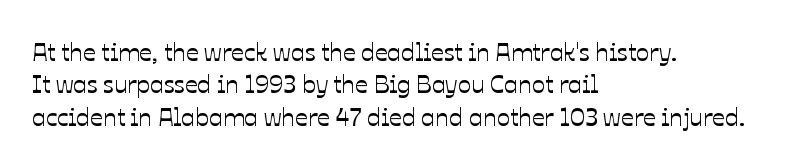
Is there much room between lines? A standard amount, neither cramped nor airy. The passage shown is not underscored anywhere. Visually the block forms a straight wall on the left and a jagged coastline on the right. The lettering holds an erect, upright posture throughout. This rendering leaves character spacing at its baseline value.
